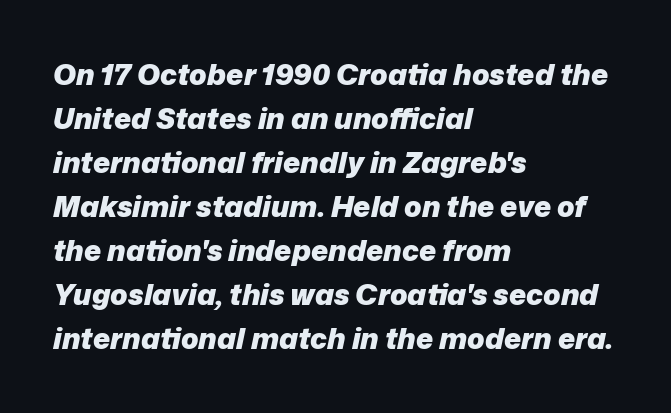
{"italic": "yes", "lean": "right", "slant_degrees": 12, "bold": "yes", "weight": "heavy", "width": "normal", "stroke_contrast": "low", "x_height": "medium", "monospaced": "no", "underline": "no", "align": "left", "line_spacing": "normal", "line_spacing_ratio": 1.52, "letter_spacing": "normal", "letter_spacing_em": 0.0, "glyph_px": 29}
